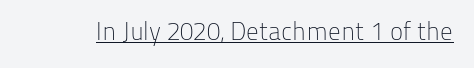
The image shows 25 px text type, upright; set normal letter spacing, underlined.
